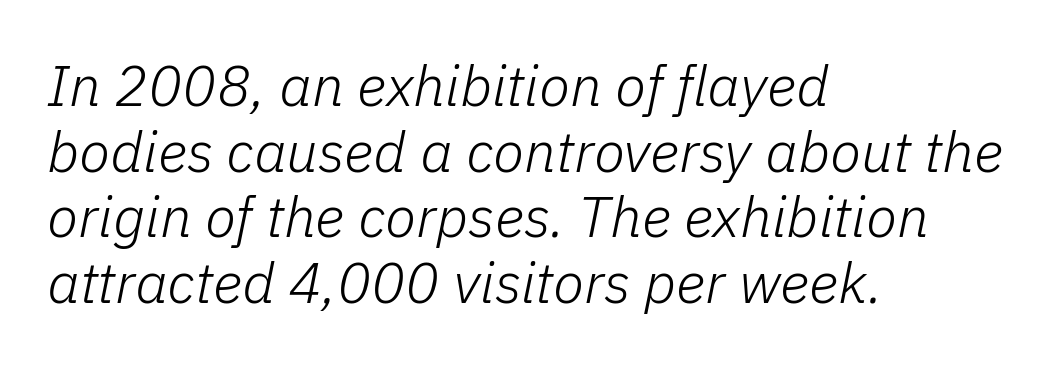
The image shows 57 px light type, italic (leaning right); set left-aligned, tight line spacing (1.15x), normal letter spacing, not underlined; low stroke contrast and a medium x-height.
